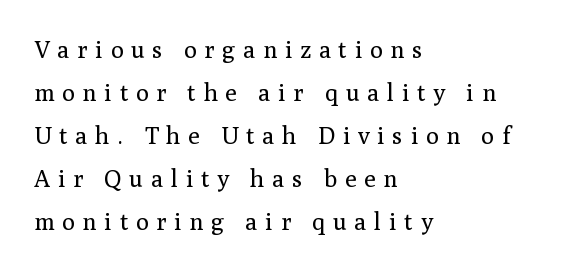
Q: Is the text bold? A: No.
Q: Is the text italic (slanted)? A: No, it is upright.
Q: Is the text underlined? A: No.
Q: How is the paragraph aligned? A: Left-aligned.
Q: Is the spacing between letters normal or unusually wide? A: Unusually wide.
